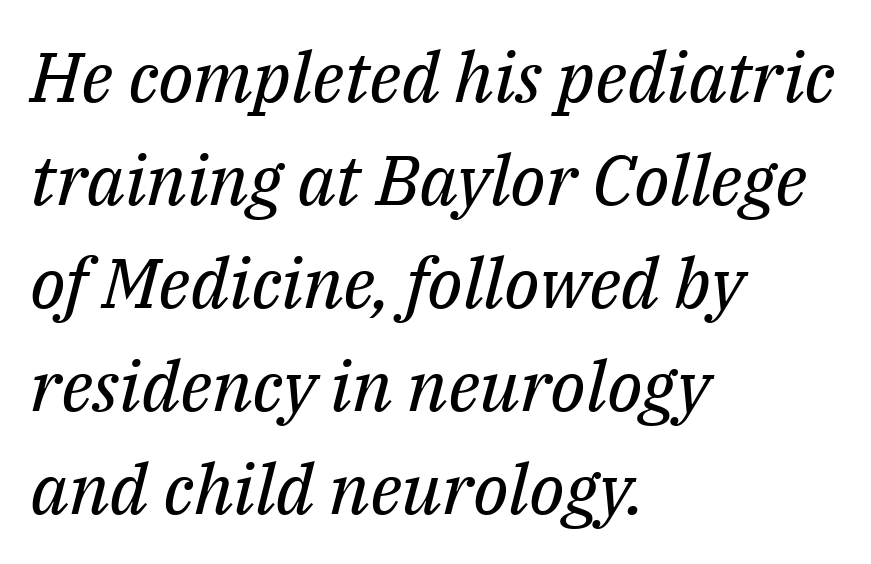
{"serif": "yes", "italic": "yes", "lean": "right", "slant_degrees": 14, "bold": "no", "weight": "regular", "width": "normal", "stroke_contrast": "medium", "x_height": "medium", "monospaced": "no", "underline": "no", "align": "left", "line_spacing": "normal", "line_spacing_ratio": 1.47, "letter_spacing": "normal", "letter_spacing_em": 0.0, "glyph_px": 70}
